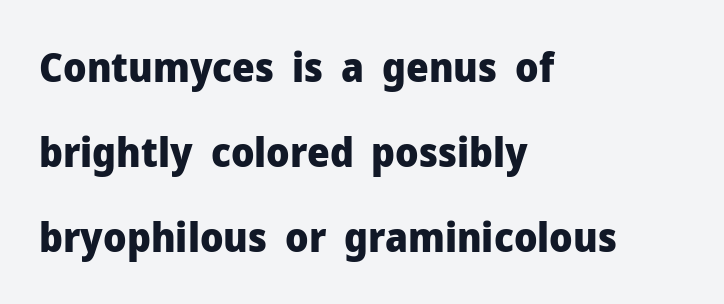
The ragged edge is on the right, which tells us the setting is flush left. In terms of weight, the rendering is a true, heavy bold. Type without underlining. It's the straight-up-and-down kind of type. The lines are spread far apart with generous leading.
